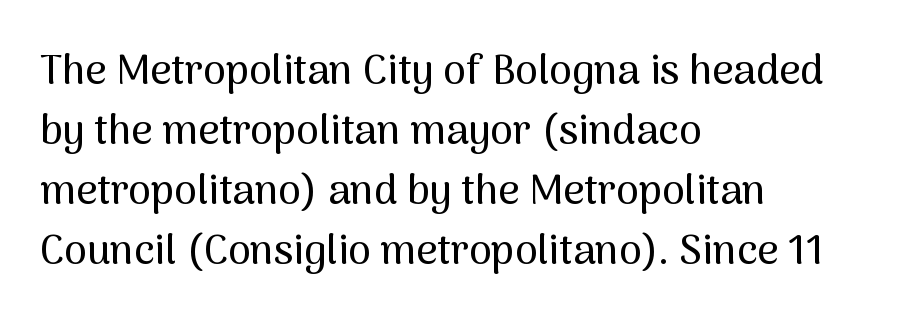
Q: Is the text italic (slanted)? A: No, it is upright.
Q: Is the typeface a serif or a sans-serif typeface? A: Sans-serif.
Q: Is the text underlined? A: No.
Q: How is the paragraph aligned? A: Left-aligned.
Q: Is the spacing between letters normal or unusually wide? A: Normal.
Q: Is the spacing between lines tight, normal or loose? A: Normal.
Q: Width (condensed, normal, or wide)? A: Normal.
Q: Stroke contrast? A: Medium.
Q: x-height? A: Medium.
Q: Monospaced? A: No.
